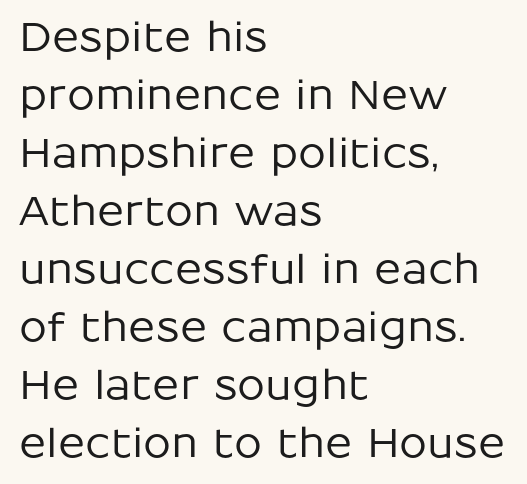
{"serif": "no", "italic": "no", "width": "normal", "stroke_contrast": "low", "x_height": "medium", "monospaced": "no", "underline": "no", "align": "left", "line_spacing": "normal", "line_spacing_ratio": 1.45, "letter_spacing": "normal", "letter_spacing_em": 0.0, "glyph_px": 40}
